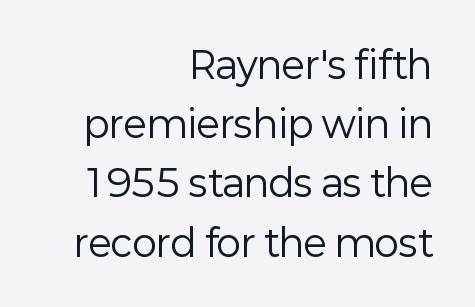
Stems and bowls with no extra thickness — not bold. The typeface chosen for these lines omits serifs. Look at the tracking — it's just the regular setting, nothing added. Here the designer chose a conventional face with non-uniform glyph widths. The ragged edge is on the left, which tells us the setting is flush right. When letters stand straight like this, we call the style roman or upright.
